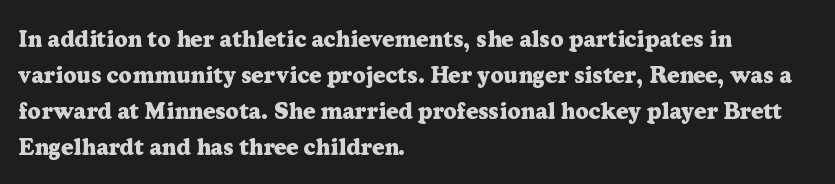
Notice how descenders clear the ascenders below comfortably — that's standard leading. The sample has been set heavy, in full bold. Italic? Not at all — the glyphs are vertical. A bare baseline throughout the passage. The rag falls on the right side of this text block. Inter-character spacing is left at the font's built-in metrics.
